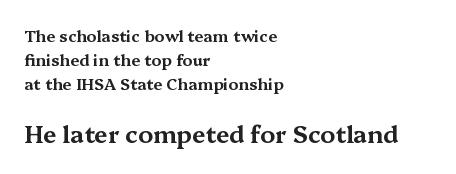
Q: Is the text italic (slanted)? A: No, it is upright.
Q: Is the text underlined? A: No.
Q: How is the paragraph aligned? A: Left-aligned.
Q: Is the spacing between letters normal or unusually wide? A: Normal.
Q: Is the spacing between lines tight, normal or loose? A: Normal.
Q: Which block of text is set in a larger size, the first (top) or the second (bottom)? A: The second (bottom) one.
